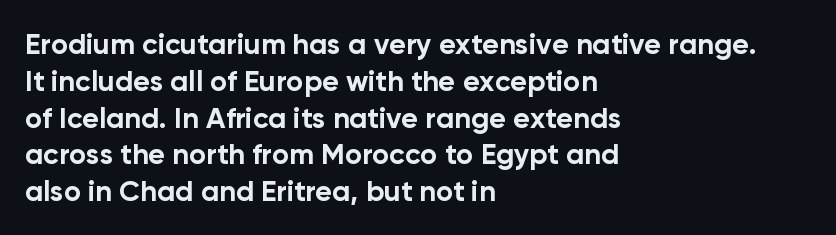
Honestly, there is no underline to notice here at all. Every character sits straight up, as roman type does. Spacing verdict: proportional, widths tailored to each character. Between one letter and the next there's only the usual sliver of space. Strokes here are thick enough to call this a true bold. Each letter's strokes conclude bluntly, with no projecting serifs.
